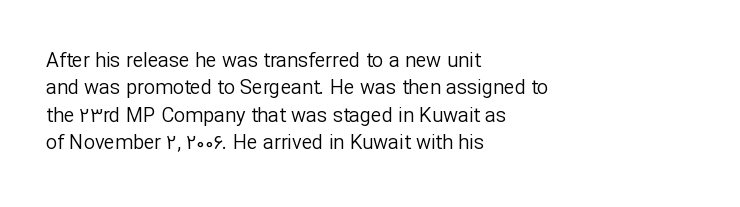
Caption: standard tracking, unaltered. Alignment: flush left. Line spacing here is normal. Weight: not bold — regular or lighter.
